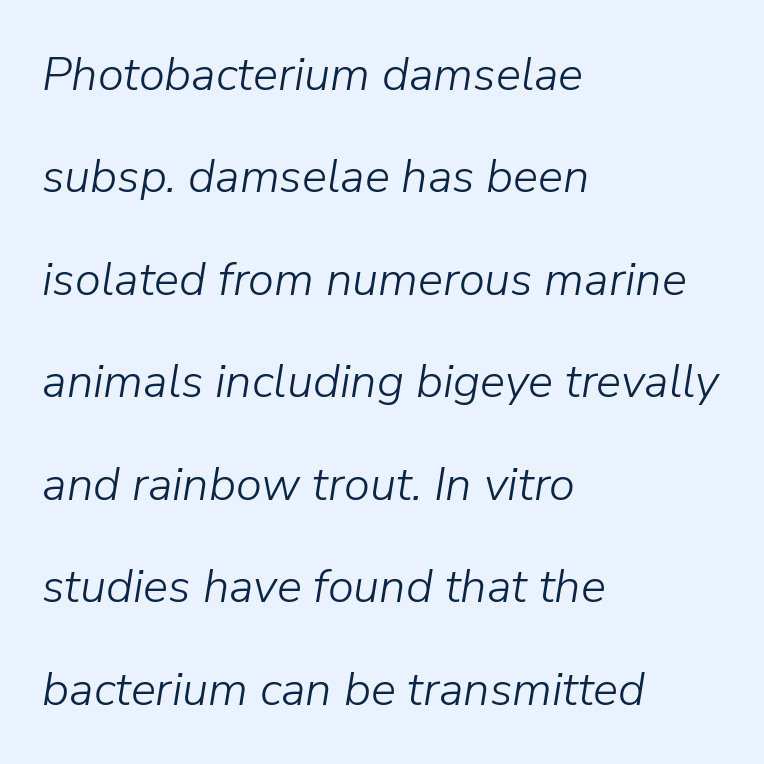
{"italic": "yes", "lean": "right", "slant_degrees": 9, "bold": "no", "weight": "light", "width": "normal", "stroke_contrast": "low", "x_height": "medium", "monospaced": "no", "underline": "no", "align": "left", "line_spacing": "loose", "line_spacing_ratio": 2.18, "letter_spacing": "normal", "letter_spacing_em": 0.0, "glyph_px": 47}
